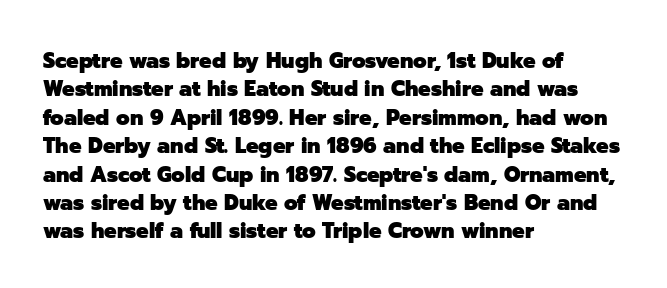
This is the regular roman posture of the typeface. The lines in this sample share a left origin and differ only in where they stop. Standard letterfit; no display-style spreading of the glyphs. Heavy-handed strokes throughout: this text is bold. The space directly below the letters is spotless.
